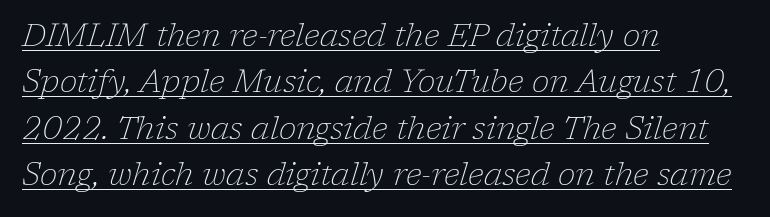
Q: Is the text bold? A: No.
Q: Is the text italic (slanted)? A: Yes, it leans right by about 17 degrees.
Q: Is the typeface a serif or a sans-serif typeface? A: Serif.
Q: Is the text underlined? A: Yes.
Q: How is the paragraph aligned? A: Left-aligned.
Q: Is the spacing between letters normal or unusually wide? A: Normal.
Q: Is the spacing between lines tight, normal or loose? A: Normal.
Q: Width (condensed, normal, or wide)? A: Normal.
Q: Stroke contrast? A: Low.
Q: x-height? A: Medium.
Q: Monospaced? A: No.
